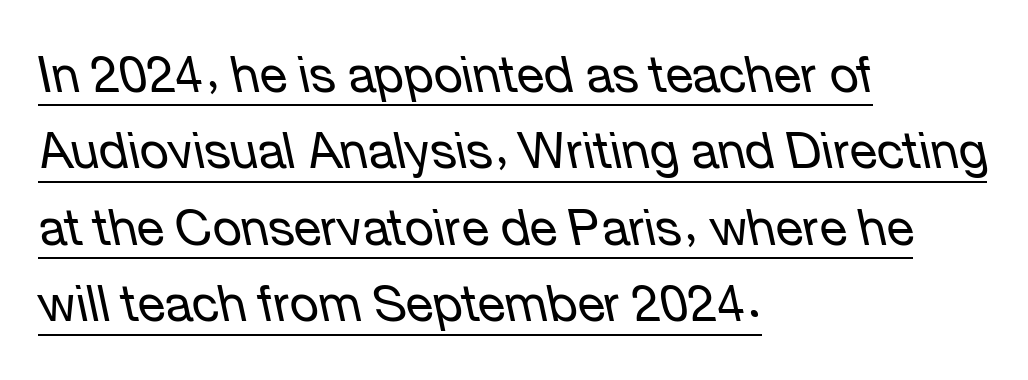
Rows of type keep a routine distance in the vertical direction. Looks like regular typesetting: each glyph gets only the width it needs. The letterforms sit at book weight or below. A typesetter would call this zero additional tracking. The whole block is typeset with a tilt.
